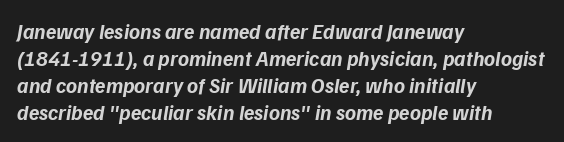
Q: Is the text bold? A: Yes.
Q: Is the text underlined? A: No.
Q: How is the paragraph aligned? A: Left-aligned.
Q: Is the spacing between letters normal or unusually wide? A: Normal.
Q: Is the spacing between lines tight, normal or loose? A: Normal.
